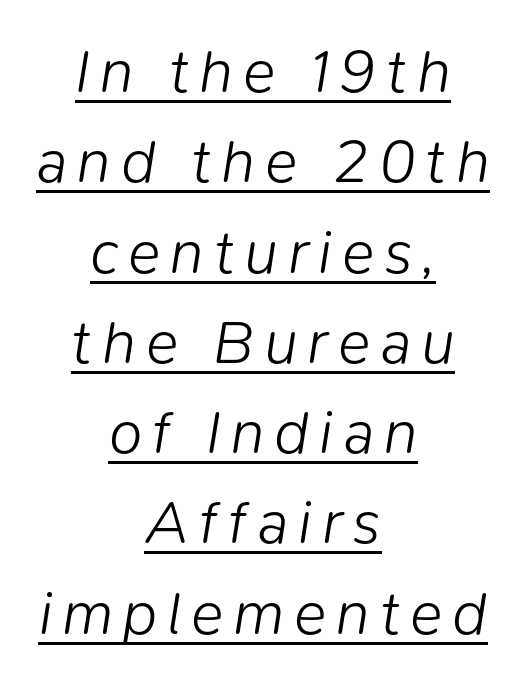
The image shows 61 px light type, italic (leaning right); set centered, normal line spacing (1.48x), underlined; low stroke contrast and a medium x-height.
